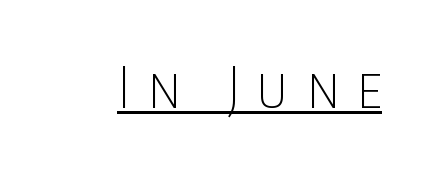
You could not count columns in this text — the font is proportionally spaced. Is the letter spacing exaggerated? Yes — the characters are pushed far apart. The letters carry no serifs — their stems end cleanly without finishing strokes. Check the space under the baseline: a stroke is drawn there. This is the regular roman posture of the typeface. A light-to-regular cut is what we see here.
